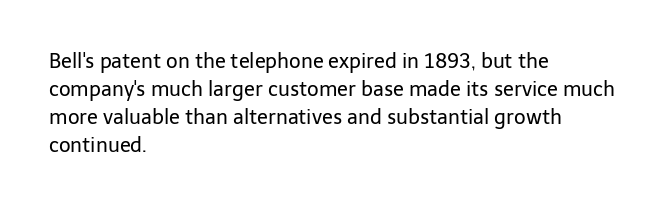
A roman cut, with each character standing at attention. Compared with a centered layout, this one pins lines to the left instead. Evenly set lines give the paragraph a standard silhouette. Heft: none added — not bold. The baseline area is clear.
